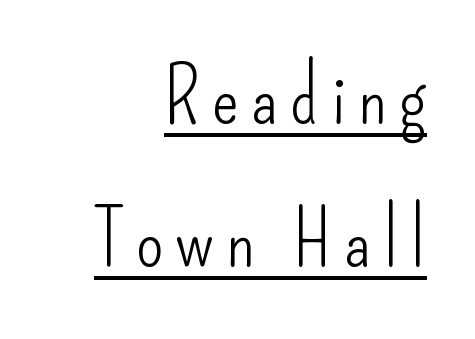
Q: Is the text bold? A: No.
Q: Is the text italic (slanted)? A: No, it is upright.
Q: Is the typeface a serif or a sans-serif typeface? A: Sans-serif.
Q: Is the text underlined? A: Yes.
Q: How is the paragraph aligned? A: Right-aligned.
Q: Width (condensed, normal, or wide)? A: Condensed.
Q: Stroke contrast? A: Low.
Q: x-height? A: Small.
Q: Monospaced? A: No.
